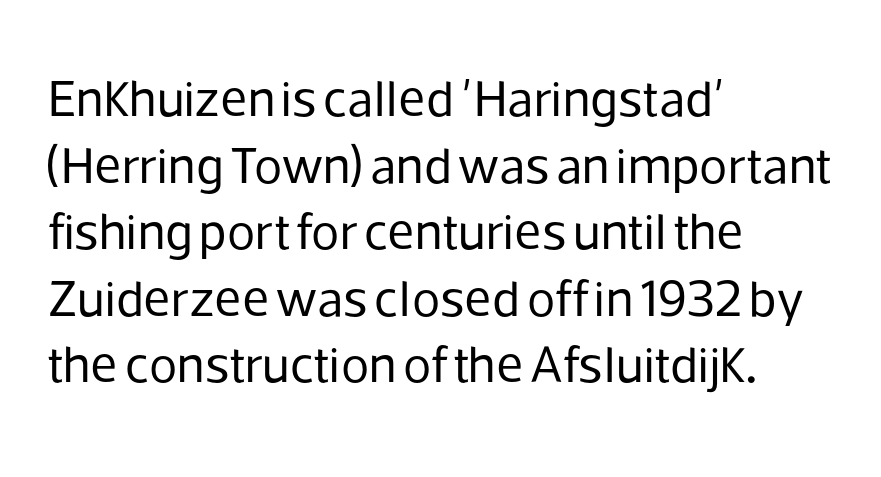
Alignment: flush left. Reading down the column, the eye jumps a familiar distance to each next line. Font category for this specimen: sans-serif. Unmarked baselines from the first word to the last. The rendering keeps characters at their native spacing.
